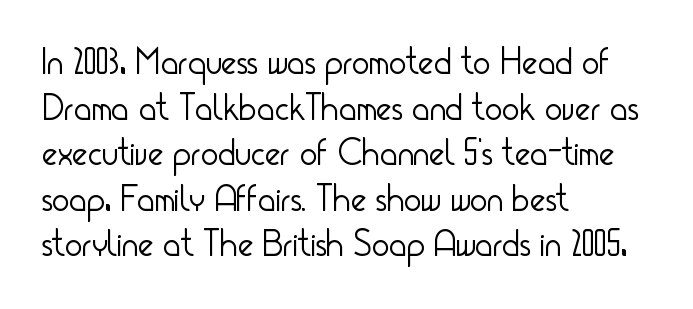
No word sits above an underline. No extra tracking has been applied to these lines. Vertical stems look standard width or narrower in stroke. This sample uses an upright cut, with every glyph sitting square on the baseline.
